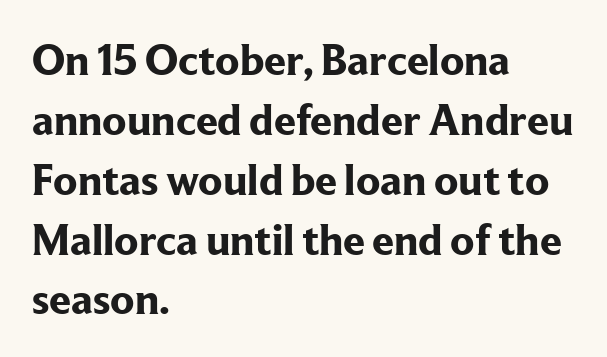
Left-aligned paragraph, ragged on the right. Spacing verdict: proportional, widths tailored to each character. Its strokes are broad and dark, the hallmark of bold type. Each row of text sits above clean, open space. The space between consecutive lines is moderate.
